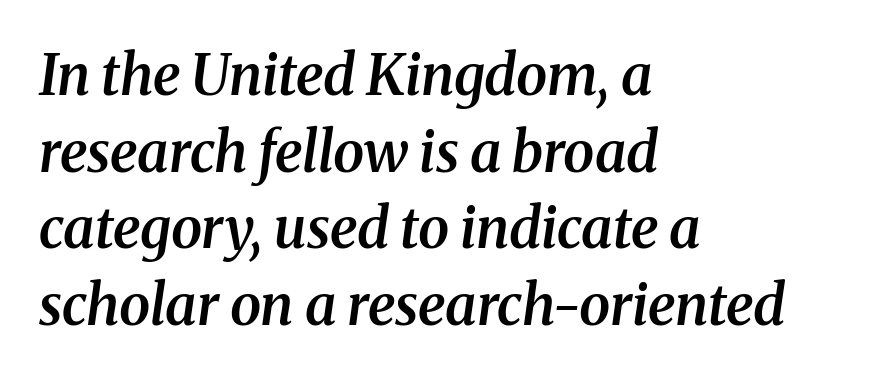
Q: Is the text bold? A: Semi-bold.
Q: Is the text italic (slanted)? A: Yes, it leans right by about 8 degrees.
Q: Is the typeface a serif or a sans-serif typeface? A: Serif.
Q: Is the text underlined? A: No.
Q: How is the paragraph aligned? A: Left-aligned.
Q: Is the spacing between letters normal or unusually wide? A: Normal.
Q: Is the spacing between lines tight, normal or loose? A: Normal.
Q: Width (condensed, normal, or wide)? A: Normal.
Q: Stroke contrast? A: Medium.
Q: x-height? A: Medium.
Q: Monospaced? A: No.
